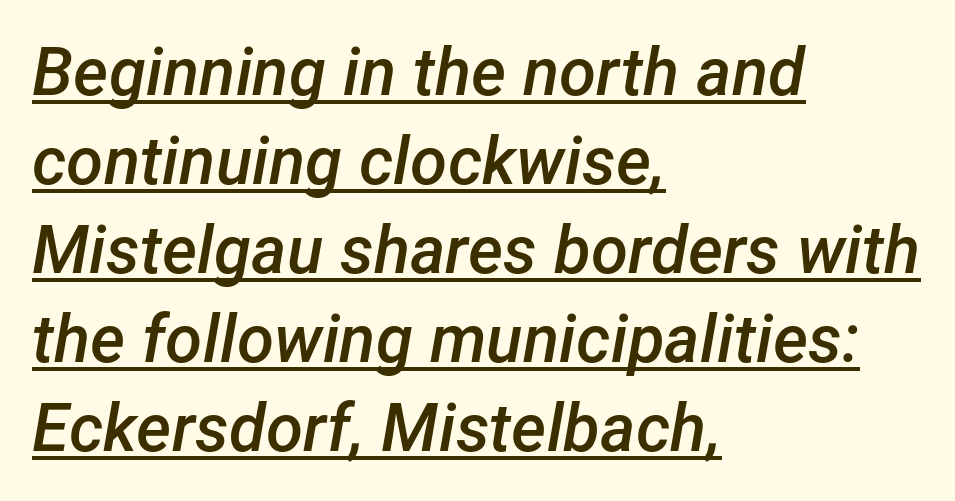
Q: Is the text bold? A: Semi-bold.
Q: Is the text italic (slanted)? A: Yes, it leans right by about 12 degrees.
Q: Is the text underlined? A: Yes.
Q: How is the paragraph aligned? A: Left-aligned.
Q: Is the spacing between letters normal or unusually wide? A: Normal.
Q: Is the spacing between lines tight, normal or loose? A: Normal.
Q: Width (condensed, normal, or wide)? A: Normal.
Q: Stroke contrast? A: Low.
Q: x-height? A: Medium.
Q: Monospaced? A: No.
